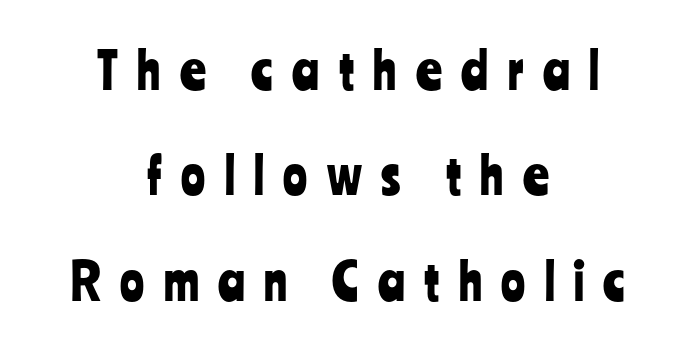
{"serif": "no", "italic": "no", "width": "condensed", "stroke_contrast": "low", "x_height": "medium", "monospaced": "no", "underline": "no", "align": "center", "line_spacing": "loose", "line_spacing_ratio": 2.11, "letter_spacing": "wide", "letter_spacing_em": 0.39, "glyph_px": 50}
